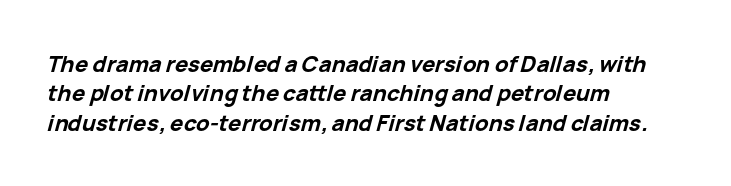
The image shows 22 px bold type, italic (leaning right); set left-aligned, normal line spacing (1.33x), normal letter spacing, not underlined.
